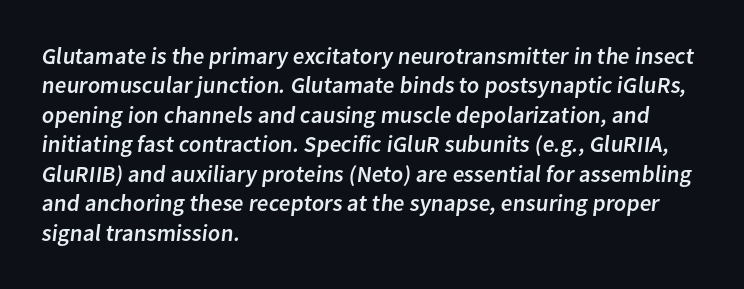
The image shows 23 px text type; set left-aligned, normal line spacing (1.28x), normal letter spacing, not underlined.
